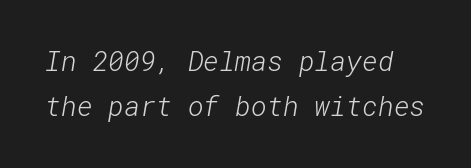
{"bold": "no", "underline": "no", "line_spacing": "normal", "line_spacing_ratio": 1.65, "letter_spacing": "normal", "letter_spacing_em": 0.0, "glyph_px": 27}
